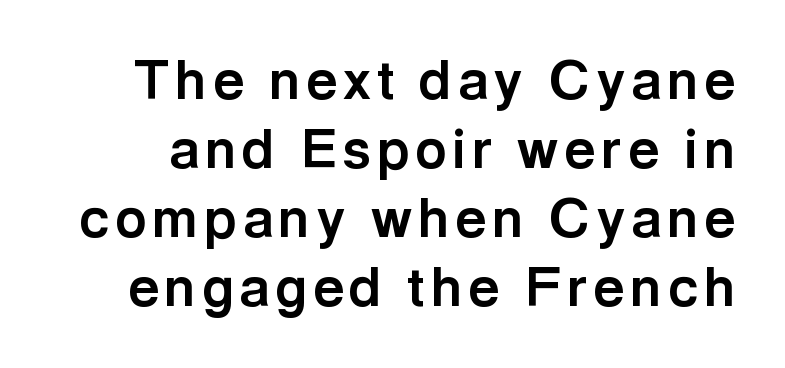
Q: Is the text bold? A: Yes.
Q: Is the text italic (slanted)? A: No, it is upright.
Q: Is the typeface a serif or a sans-serif typeface? A: Sans-serif.
Q: Is the text underlined? A: No.
Q: Is the spacing between lines tight, normal or loose? A: Normal.
Q: Width (condensed, normal, or wide)? A: Normal.
Q: x-height? A: Medium.
Q: Monospaced? A: No.
